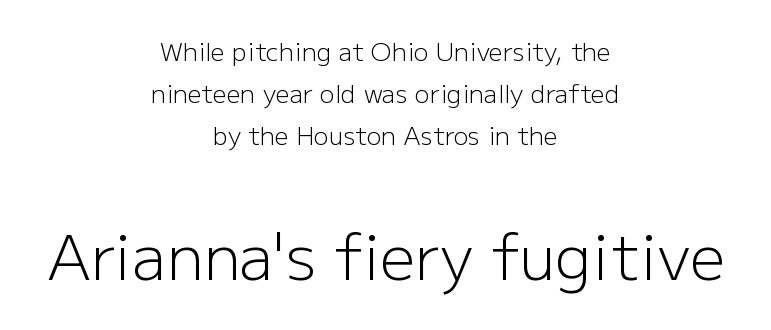
Q: Is the text bold? A: No.
Q: Is the text italic (slanted)? A: No, it is upright.
Q: Is the typeface a serif or a sans-serif typeface? A: Sans-serif.
Q: Is the text underlined? A: No.
Q: How is the paragraph aligned? A: Centered.
Q: Is the spacing between letters normal or unusually wide? A: Normal.
Q: Is the spacing between lines tight, normal or loose? A: Normal.
Q: Which block of text is set in a larger size, the first (top) or the second (bottom)? A: The second (bottom) one.
Q: Width (condensed, normal, or wide)? A: Normal.
Q: Stroke contrast? A: Low.
Q: x-height? A: Medium.
Q: Monospaced? A: No.
